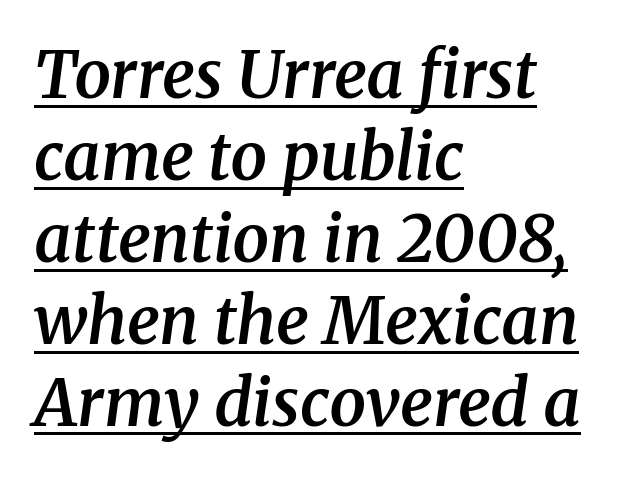
{"serif": "yes", "italic": "yes", "lean": "right", "slant_degrees": 8, "bold": "semi", "weight": "semibold", "width": "normal", "stroke_contrast": "medium", "x_height": "medium", "monospaced": "no", "underline": "yes", "align": "left", "line_spacing": "normal", "line_spacing_ratio": 1.26, "letter_spacing": "normal", "letter_spacing_em": 0.0, "glyph_px": 65}
